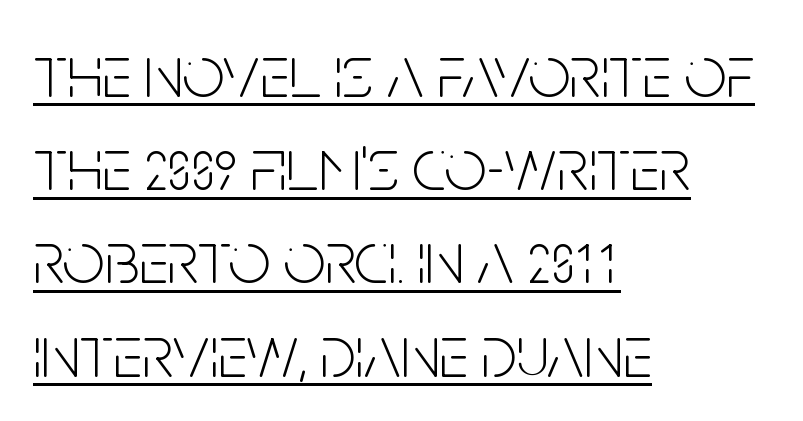
{"serif": "no", "italic": "no", "bold": "no", "weight": "light", "width": "condensed", "stroke_contrast": "low", "x_height": "large", "monospaced": "no", "underline": "yes", "align": "left", "line_spacing": "normal", "line_spacing_ratio": 1.26, "letter_spacing": "normal", "letter_spacing_em": 0.0, "glyph_px": 74}
